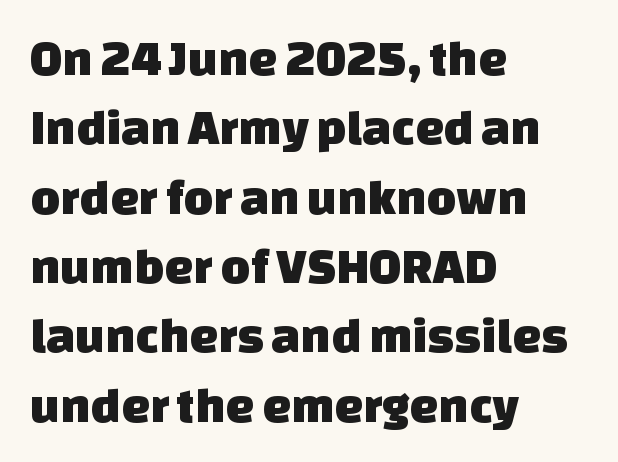
The image shows 51 px sans-serif type; set left-aligned, normal line spacing (1.36x), normal letter spacing, not underlined; low stroke contrast and a large x-height.
